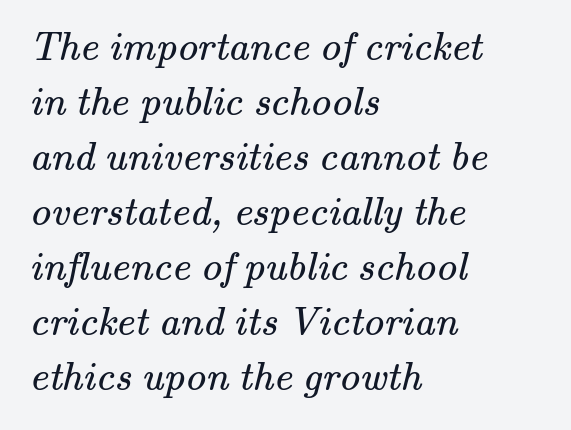
Caption: multi-line text, flush left, ragged right. Leading matches the norm, producing a regular column. Spacing verdict: proportional, widths tailored to each character. Glance below the letters and you will spot only blank space. These lines keep a tight, regular rhythm from letter to letter. Weight class: somewhere from thin through regular.
